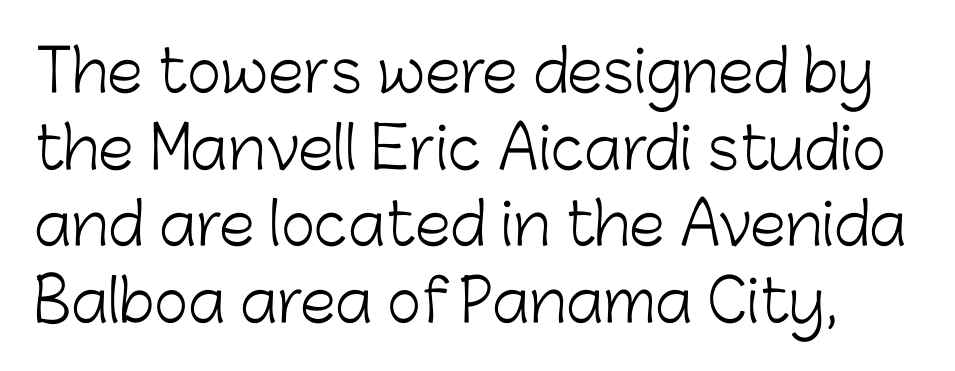
Q: Is the text bold? A: No.
Q: Is the text italic (slanted)? A: No, it is upright.
Q: Is the typeface a serif or a sans-serif typeface? A: Sans-serif.
Q: Is the text underlined? A: No.
Q: Is the spacing between letters normal or unusually wide? A: Normal.
Q: Is the spacing between lines tight, normal or loose? A: Normal.
Q: Width (condensed, normal, or wide)? A: Normal.
Q: Stroke contrast? A: Low.
Q: x-height? A: Medium.
Q: Monospaced? A: No.
